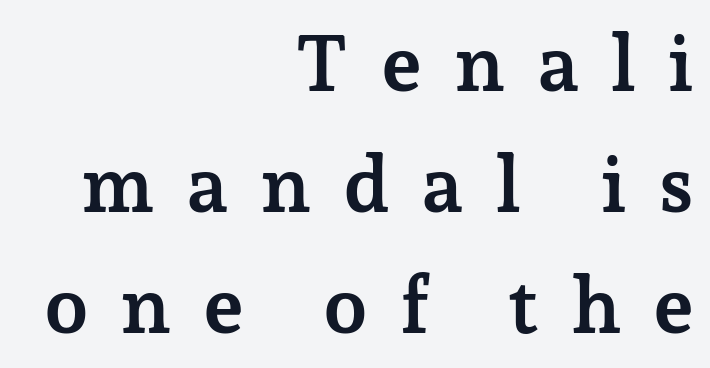
I'd call this a serif setting — the letters wear small feet. Every row of glyphs terminates at an identical x-position on the right. The letters advance in unequal steps, a hallmark of proportional type. Tracking value appears strongly positive — letters spread wide. Stroke thickness is high; the sample reads as a true bold. Type without underlining.
